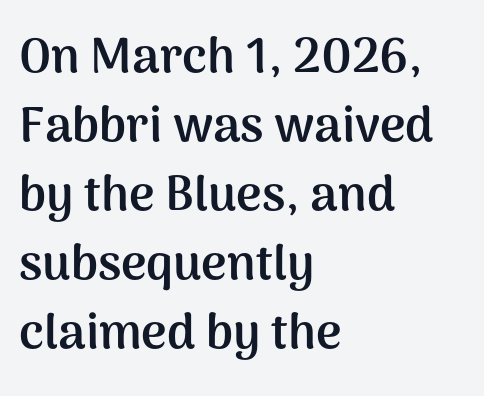
The image shows 49 px semibold sans-serif type, upright; set left-aligned, normal line spacing (1.41x), normal letter spacing, not underlined; medium stroke contrast and a medium x-height.
